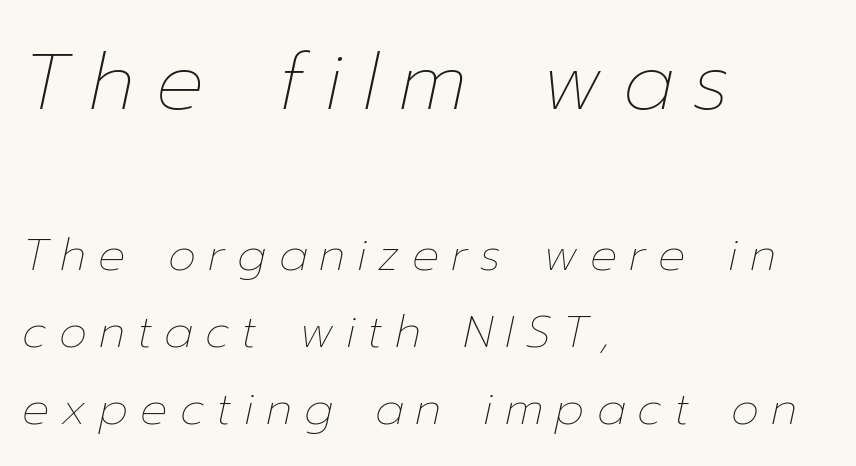
The passage shown is typed in a proportional face where columns would drift. If you drew a ruler down the left edge, every line would touch it. If you squint, the top block still reads clearly — it's the larger of the two. The rendering applies a slant to the glyphs. Summary of weight: not heavy and not bold.
